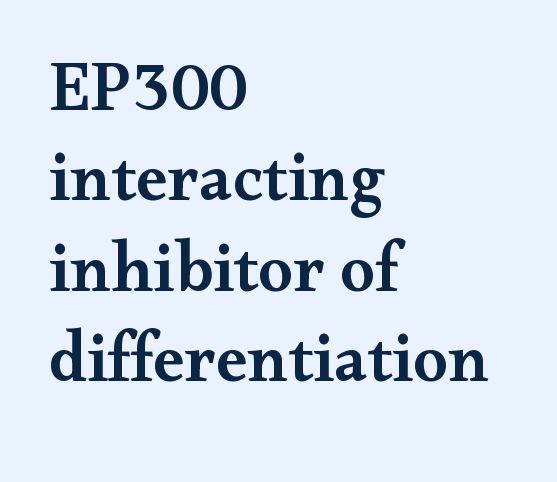
The image shows 70 px semibold, wide serif type, upright; set left-aligned, normal line spacing (1.29x), normal letter spacing, not underlined; medium stroke contrast and a small x-height.
